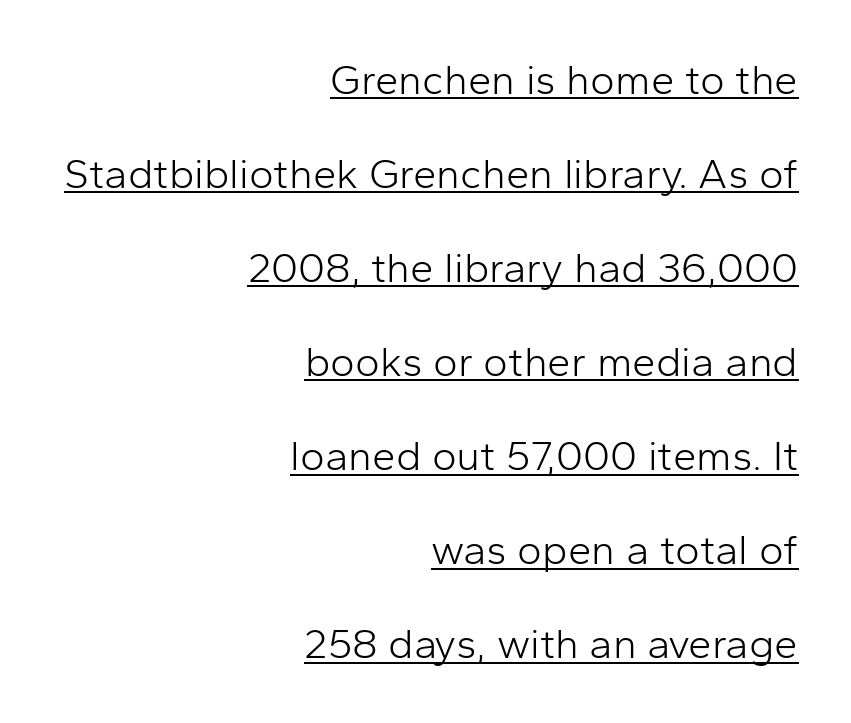
Q: Is the text bold? A: No.
Q: Is the text italic (slanted)? A: No, it is upright.
Q: Is the typeface a serif or a sans-serif typeface? A: Sans-serif.
Q: Is the text underlined? A: Yes.
Q: How is the paragraph aligned? A: Right-aligned.
Q: Is the spacing between letters normal or unusually wide? A: Normal.
Q: Is the spacing between lines tight, normal or loose? A: Loose.
Q: Width (condensed, normal, or wide)? A: Normal.
Q: Stroke contrast? A: Low.
Q: x-height? A: Medium.
Q: Monospaced? A: No.
